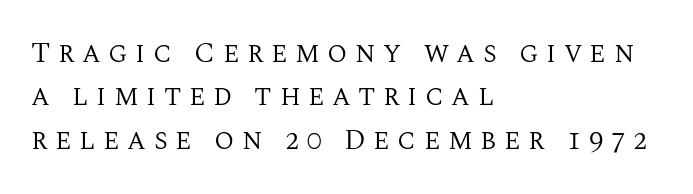
The image shows 29 px regular-weight serif type, upright; set left-aligned, normal line spacing (1.5x), unusually wide letter spacing (+0.26 em), not underlined; medium stroke contrast and a large x-height.
